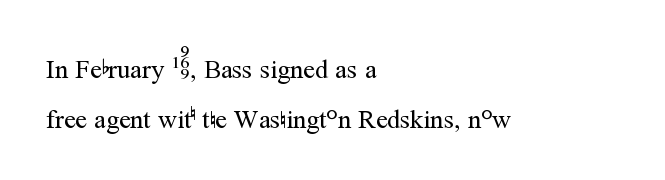
{"italic": "no", "bold": "no", "underline": "no", "align": "left", "line_spacing": "loose", "line_spacing_ratio": 1.91, "letter_spacing": "normal", "letter_spacing_em": 0.0, "glyph_px": 26}
